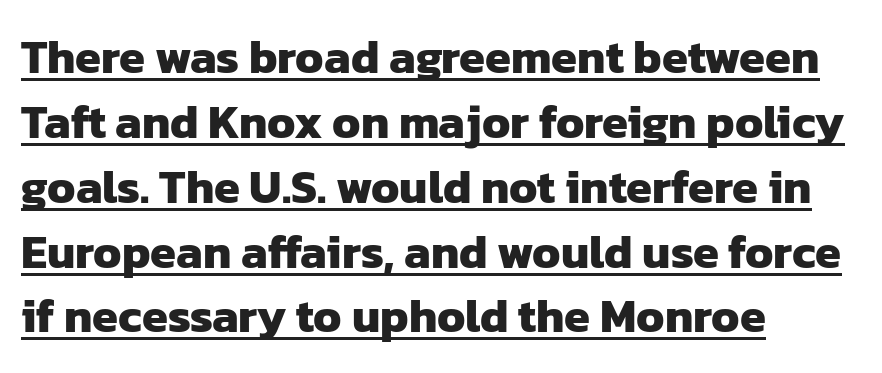
The image shows 47 px heavy sans-serif type; set left-aligned, normal line spacing (1.38x), normal letter spacing, underlined; low stroke contrast and a medium x-height.
